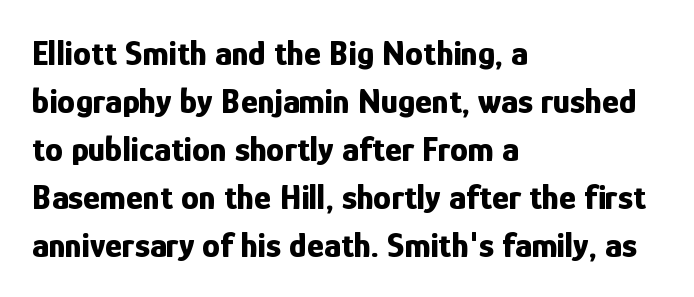
Q: Is the text bold? A: Yes.
Q: Is the text italic (slanted)? A: No, it is upright.
Q: Is the typeface a serif or a sans-serif typeface? A: Sans-serif.
Q: Is the text underlined? A: No.
Q: How is the paragraph aligned? A: Left-aligned.
Q: Is the spacing between letters normal or unusually wide? A: Normal.
Q: Is the spacing between lines tight, normal or loose? A: Normal.
Q: Width (condensed, normal, or wide)? A: Condensed.
Q: Stroke contrast? A: Low.
Q: x-height? A: Medium.
Q: Monospaced? A: No.
